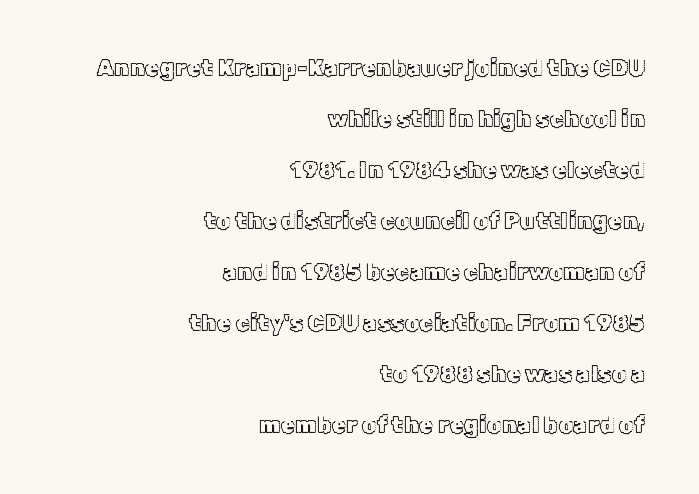
Q: Is the text italic (slanted)? A: No, it is upright.
Q: Is the text underlined? A: No.
Q: How is the paragraph aligned? A: Right-aligned.
Q: Is the spacing between letters normal or unusually wide? A: Normal.
Q: Is the spacing between lines tight, normal or loose? A: Loose.
